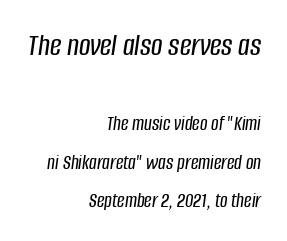
Q: Is the text italic (slanted)? A: Yes, it leans right by about 8 degrees.
Q: Is the text underlined? A: No.
Q: How is the paragraph aligned? A: Right-aligned.
Q: Is the spacing between letters normal or unusually wide? A: Normal.
Q: Which block of text is set in a larger size, the first (top) or the second (bottom)? A: The first (top) one.
Q: Width (condensed, normal, or wide)? A: Condensed.
Q: Stroke contrast? A: Low.
Q: x-height? A: Large.
Q: Monospaced? A: No.
